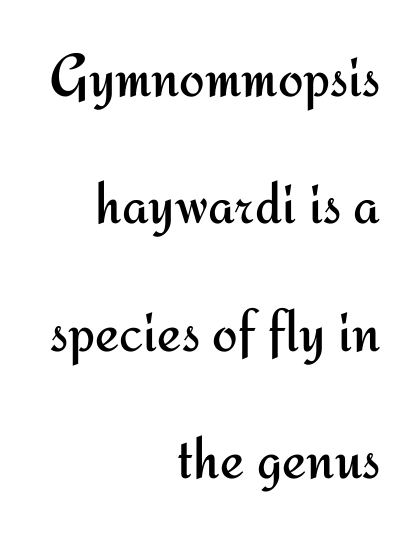
Q: Is the text bold? A: No.
Q: Is the text italic (slanted)? A: No, it is upright.
Q: Is the typeface a serif or a sans-serif typeface? A: Sans-serif.
Q: Is the text underlined? A: No.
Q: How is the paragraph aligned? A: Right-aligned.
Q: Is the spacing between letters normal or unusually wide? A: Normal.
Q: Is the spacing between lines tight, normal or loose? A: Loose.
Q: Width (condensed, normal, or wide)? A: Normal.
Q: Stroke contrast? A: Medium.
Q: x-height? A: Small.
Q: Monospaced? A: No.
